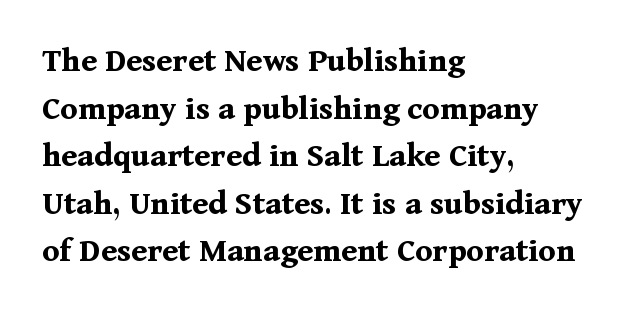
The image shows 35 px bold serif type, upright; set left-aligned, normal line spacing (1.36x), normal letter spacing, not underlined; medium stroke contrast and a medium x-height.
